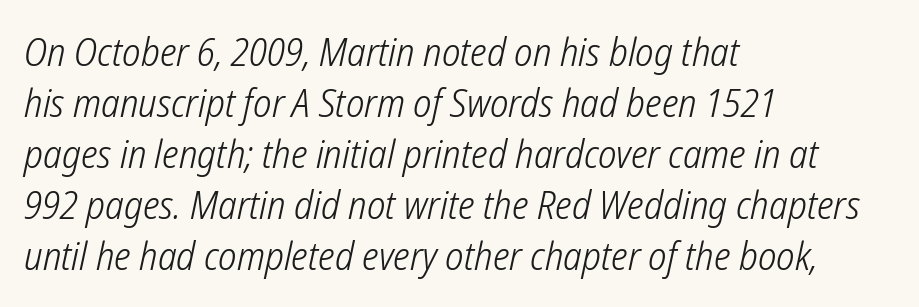
{"serif": "no", "bold": "no", "weight": "light", "width": "condensed", "stroke_contrast": "low", "x_height": "medium", "monospaced": "no", "underline": "no", "align": "left", "line_spacing": "normal", "line_spacing_ratio": 1.31, "letter_spacing": "normal", "letter_spacing_em": 0.0, "glyph_px": 39}
